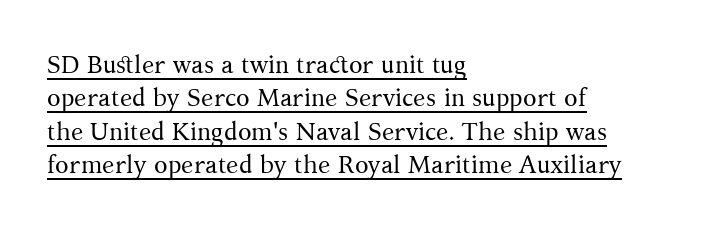
The image shows 25 px text type, upright; set left-aligned, normal line spacing (1.34x), normal letter spacing, underlined.
